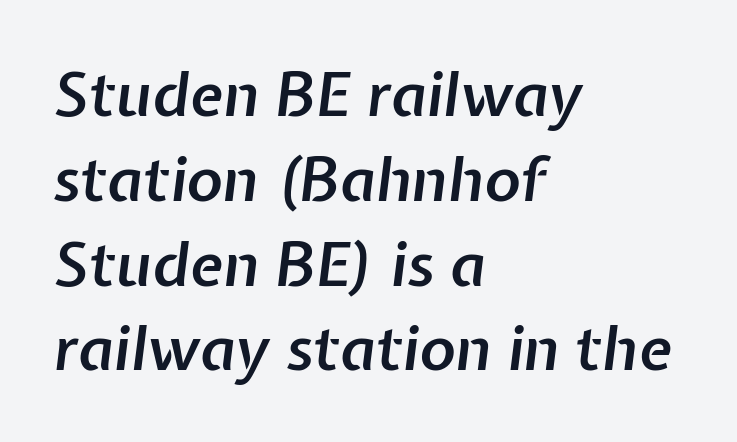
Q: Is the text bold? A: Semi-bold.
Q: Is the text italic (slanted)? A: Yes, it leans right by about 7 degrees.
Q: Is the text underlined? A: No.
Q: How is the paragraph aligned? A: Left-aligned.
Q: Is the spacing between letters normal or unusually wide? A: Normal.
Q: Is the spacing between lines tight, normal or loose? A: Normal.
Q: Width (condensed, normal, or wide)? A: Normal.
Q: Stroke contrast? A: Low.
Q: x-height? A: Medium.
Q: Monospaced? A: No.
